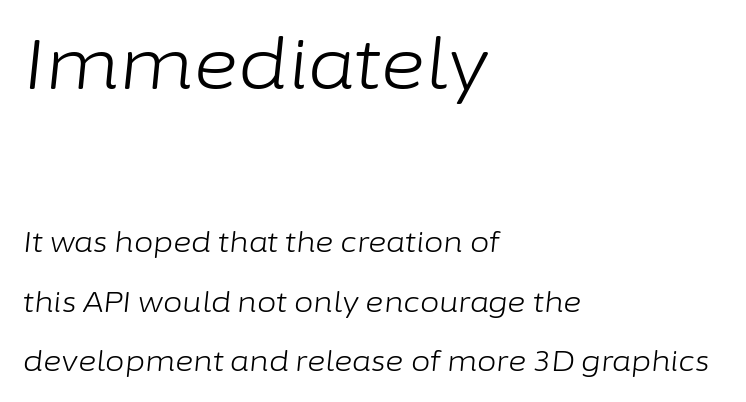
Q: Is the text bold? A: No.
Q: Is the text italic (slanted)? A: Yes, it leans right by about 6 degrees.
Q: Is the text underlined? A: No.
Q: How is the paragraph aligned? A: Left-aligned.
Q: Is the spacing between letters normal or unusually wide? A: Normal.
Q: Is the spacing between lines tight, normal or loose? A: Loose.
Q: Which block of text is set in a larger size, the first (top) or the second (bottom)? A: The first (top) one.
Q: Width (condensed, normal, or wide)? A: Normal.
Q: Stroke contrast? A: Low.
Q: x-height? A: Medium.
Q: Monospaced? A: No.
